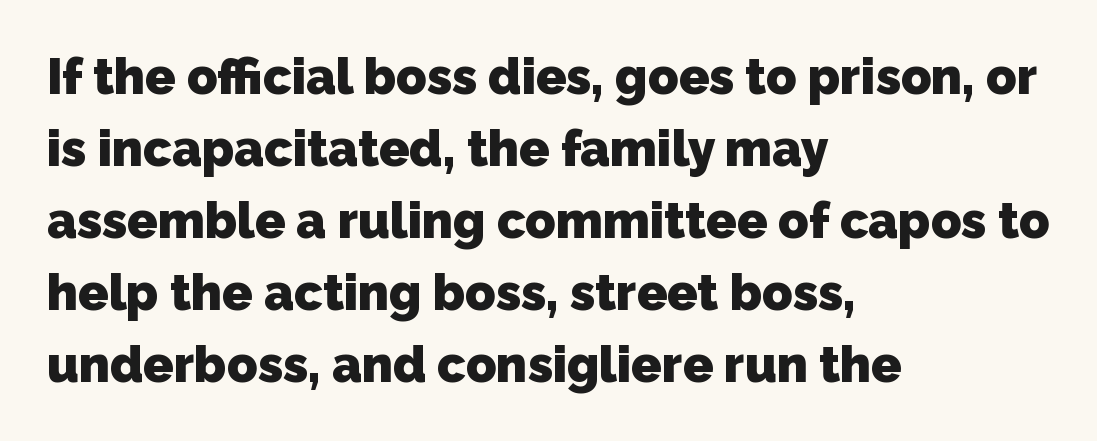
Heavy-handed strokes throughout: this text is bold. These lines keep a tight, regular rhythm from letter to letter. Beneath every word, the page is bare. This is sans-serif lettering, the kind often seen on screens and signage.
